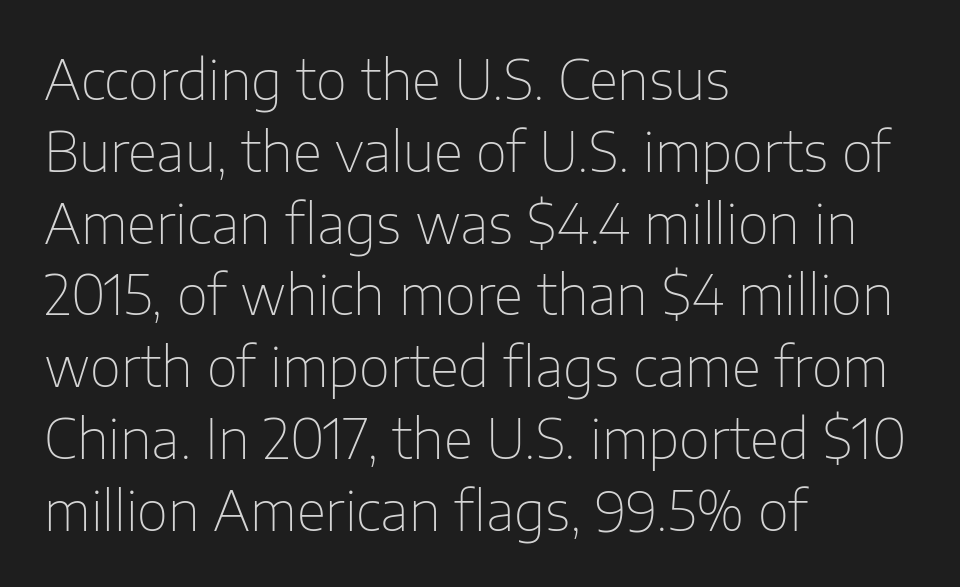
Inter-character spacing is left at the font's built-in metrics. The passage shown is typed in a proportional face where columns would drift. Check the space under the baseline: it is left empty. Compared with a typical body face, this is equally light or lighter still.
